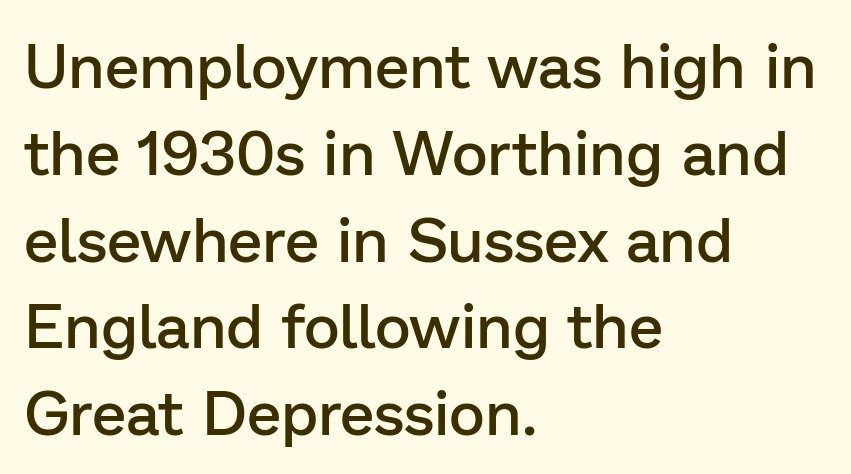
The text block is weighted toward the left margin, trailing off unevenly rightward. Examine the stroke ends and you'll find no serifs. A typesetter would mark this as roman, not italic. What weight is shown? A semibold, between regular and bold. What stands out about the letter spacing? Nothing — it is the standard amount.
